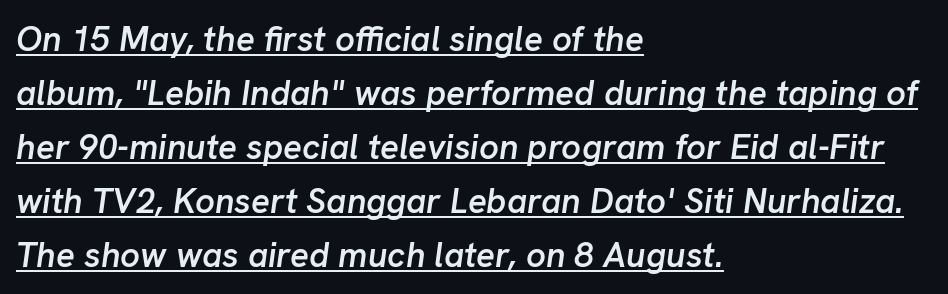
The image shows 35 px semibold type, italic (leaning right); set left-aligned, normal line spacing (1.54x), normal letter spacing, underlined; low stroke contrast and a medium x-height.
